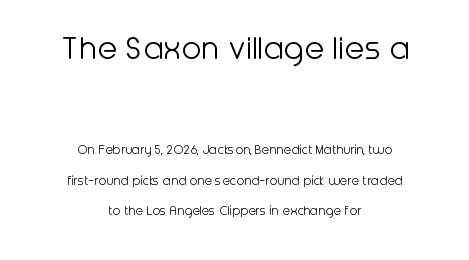
The image shows 36 px light sans-serif type, upright; set centered, loose line spacing (2.18x), normal letter spacing, not underlined; the first (top) block is 2.57x larger; low stroke contrast and a medium x-height.
